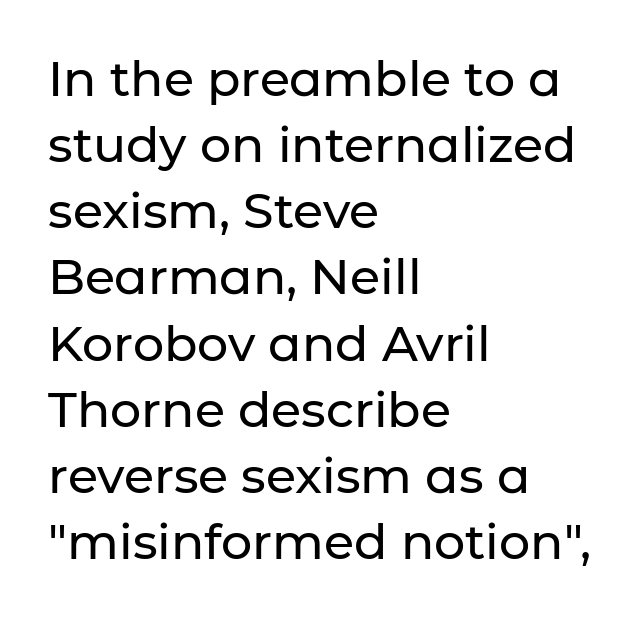
The image shows 49 px sans-serif type, upright; set left-aligned, normal line spacing (1.35x), normal letter spacing, not underlined; low stroke contrast and a medium x-height.
